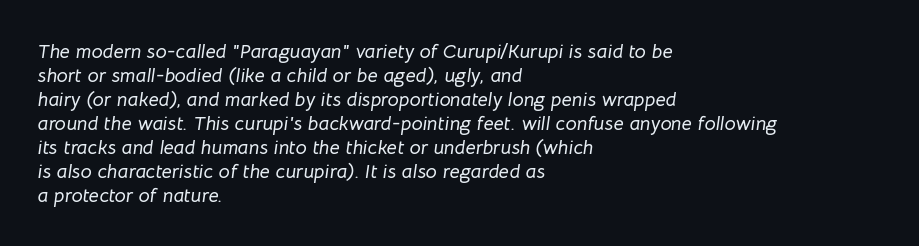
Q: Is the text italic (slanted)? A: Yes, it leans right by about 8 degrees.
Q: Is the text underlined? A: No.
Q: How is the paragraph aligned? A: Left-aligned.
Q: Is the spacing between letters normal or unusually wide? A: Normal.
